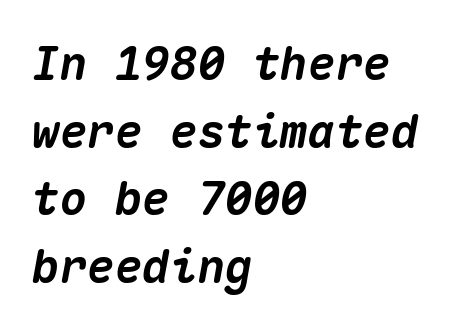
You could count columns in this text — the font is strictly monospaced. What weight is shown? A full bold with thick strokes. A clean baseline with only descenders dipping below it. A typesetter would call this leading conventional body-copy spacing. These lines stack with their left ends in a neat column.
